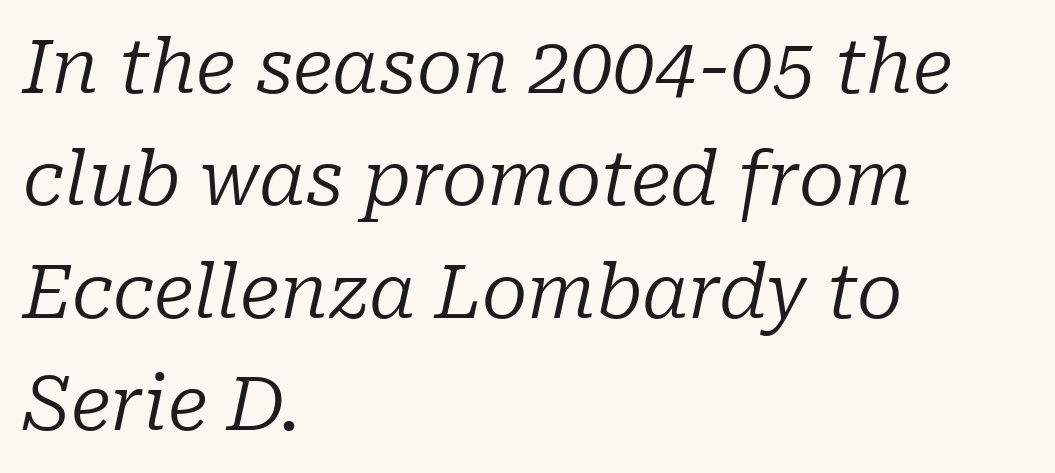
The type is set solid horizontally, with unmodified tracking. Style check: oblique. The strokes carry an ordinary text weight at most. What kind of face is this? One with serifs.
